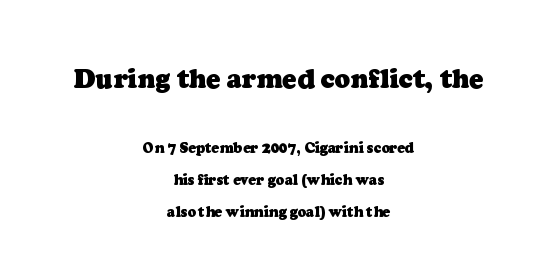
{"bold": "yes", "underline": "no", "align": "center", "line_spacing": "loose", "line_spacing_ratio": 2.28, "letter_spacing": "normal", "letter_spacing_em": 0.0, "larger_block": "first", "size_ratio": 1.86, "glyph_px": 26}
